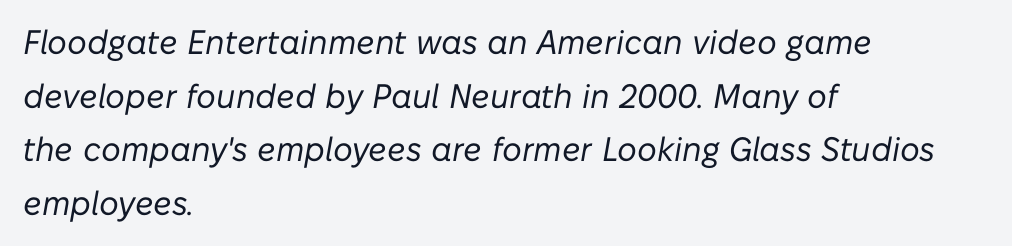
Q: Is the text bold? A: No.
Q: Is the text italic (slanted)? A: Yes, it leans right by about 10 degrees.
Q: Is the text underlined? A: No.
Q: How is the paragraph aligned? A: Left-aligned.
Q: Is the spacing between letters normal or unusually wide? A: Normal.
Q: Is the spacing between lines tight, normal or loose? A: Normal.
Q: Width (condensed, normal, or wide)? A: Normal.
Q: Stroke contrast? A: Low.
Q: x-height? A: Medium.
Q: Monospaced? A: No.
